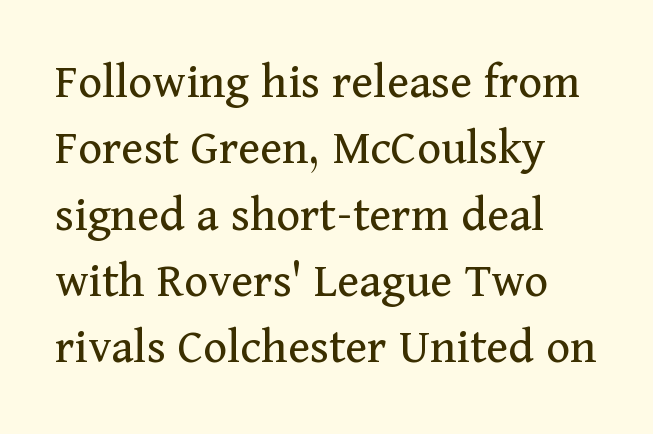
Q: Is the text bold? A: No.
Q: Is the text italic (slanted)? A: No, it is upright.
Q: Is the typeface a serif or a sans-serif typeface? A: Serif.
Q: Is the text underlined? A: No.
Q: Is the spacing between letters normal or unusually wide? A: Normal.
Q: Is the spacing between lines tight, normal or loose? A: Normal.
Q: Width (condensed, normal, or wide)? A: Normal.
Q: Stroke contrast? A: Medium.
Q: x-height? A: Medium.
Q: Monospaced? A: No.
